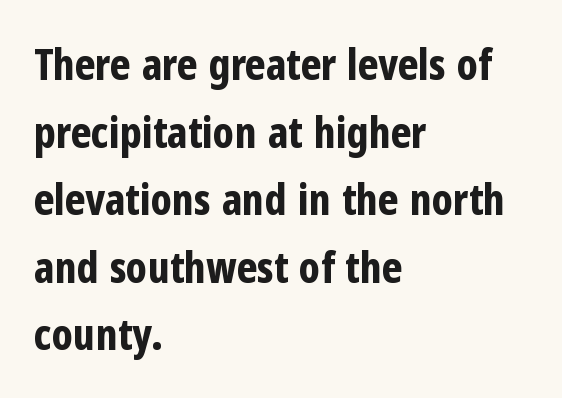
The image shows 43 px bold, condensed sans-serif type, upright; set left-aligned, normal line spacing (1.57x), normal letter spacing, not underlined; low stroke contrast and a medium x-height.
